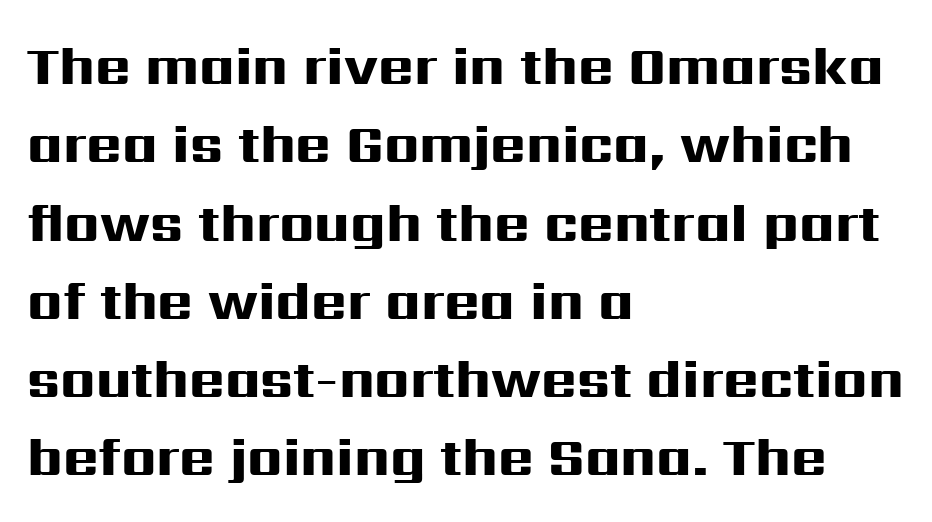
The image shows 54 px heavy, wide sans-serif type, upright; set left-aligned, normal line spacing (1.45x), normal letter spacing, not underlined; high stroke contrast and a medium x-height.
